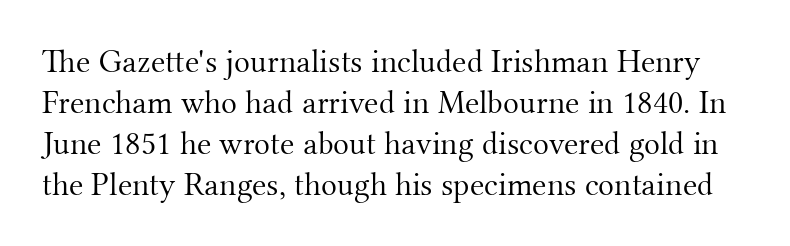
Tracking here is standard; glyphs follow each other at the usual distance. Glance below the letters and you will spot only blank space. Posture: upright roman. Proportional: the letters do not fall into vertical columns. The letters look calm and open, with moderate or lighter stems. Stroke terminals: seriffed.
